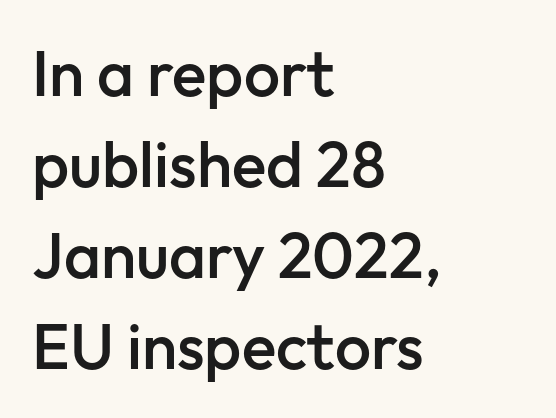
{"serif": "no", "italic": "no", "bold": "semi", "weight": "semibold", "width": "normal", "stroke_contrast": "low", "x_height": "medium", "monospaced": "no", "underline": "no", "align": "left", "line_spacing": "normal", "line_spacing_ratio": 1.42, "letter_spacing": "normal", "letter_spacing_em": 0.0, "glyph_px": 64}
